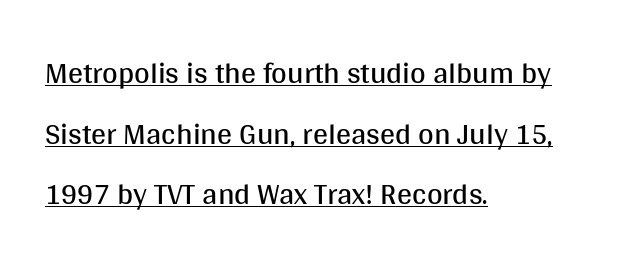
The image shows 30 px regular-weight sans-serif type, upright; set left-aligned, loose line spacing (2.02x), normal letter spacing, underlined; medium stroke contrast and a large x-height.
